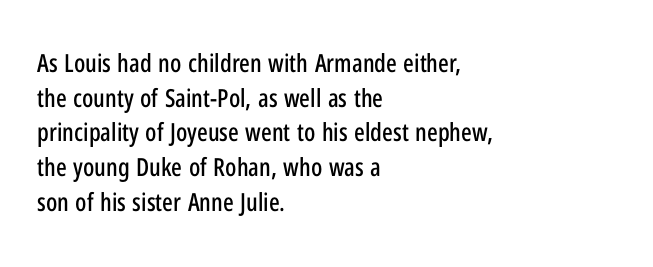
{"italic": "no", "underline": "no", "align": "left", "line_spacing": "normal", "line_spacing_ratio": 1.39, "letter_spacing": "normal", "letter_spacing_em": 0.0, "glyph_px": 25}
